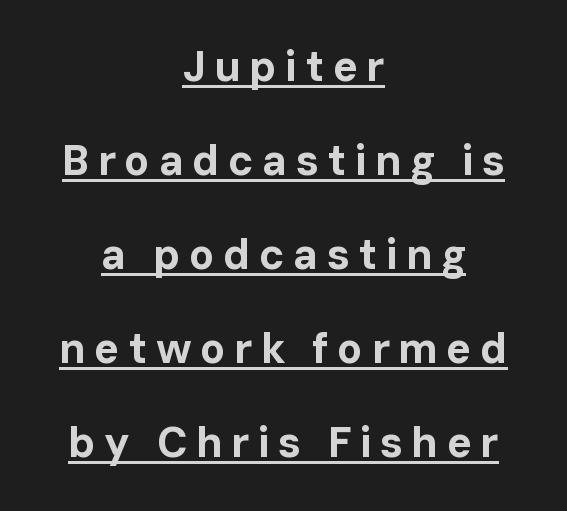
If you measured baseline to baseline, you'd find a long distance. The string is rendered with underlining switched on. Style check: upright. Character widths vary here, with narrow letters taking less room than wide ones. Compared with typical body copy, the letter spacing here is much looser. The passage shown is emphatically bold.
